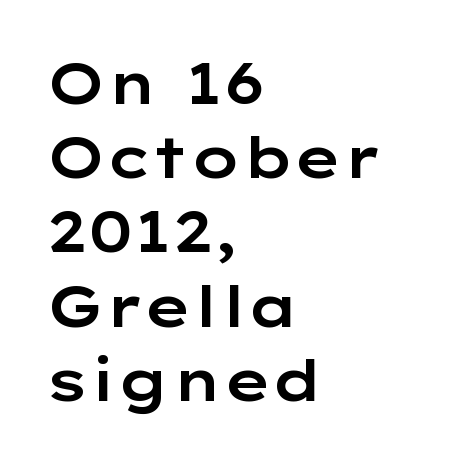
Nothing sits at the stroke ends, so this counts as sans-serif. Do the characters align in a grid? No, the font is proportional. Has an underline been added? It has not. Reading down the block, your eye returns to a fixed left position each line.
